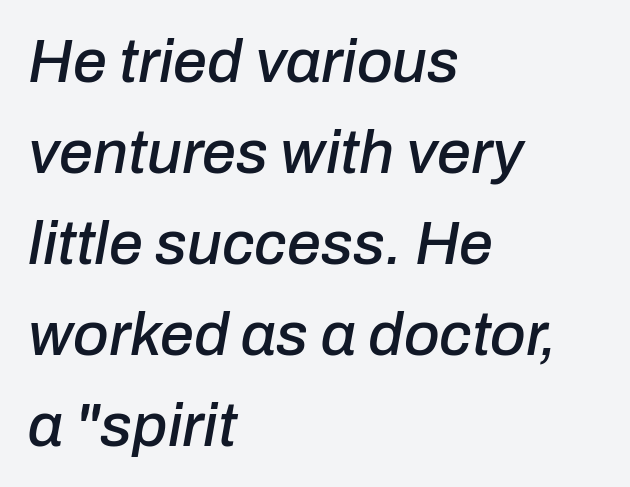
Quick note: interline space is typical. Line starts are locked; line ends wander. Rendered with sloped, italic letterforms. Between one letter and the next there's only the usual sliver of space.
